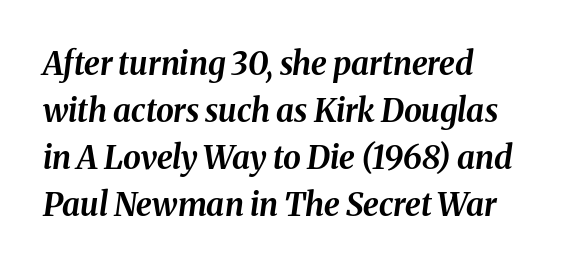
{"italic": "yes", "lean": "right", "slant_degrees": 8, "bold": "yes", "weight": "bold", "width": "normal", "stroke_contrast": "medium", "x_height": "medium", "monospaced": "no", "underline": "no", "align": "left", "line_spacing": "normal", "line_spacing_ratio": 1.47, "letter_spacing": "normal", "letter_spacing_em": 0.0, "glyph_px": 32}
